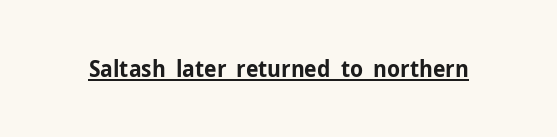
The image shows 23 px bold type, upright; set normal letter spacing, underlined.
